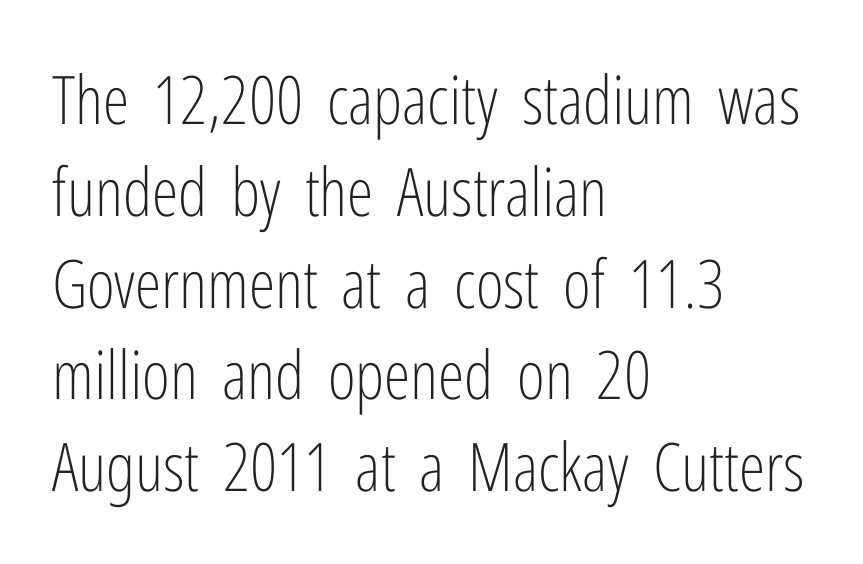
Q: Is the text bold? A: No.
Q: Is the text italic (slanted)? A: No, it is upright.
Q: Is the typeface a serif or a sans-serif typeface? A: Sans-serif.
Q: Is the text underlined? A: No.
Q: How is the paragraph aligned? A: Left-aligned.
Q: Is the spacing between letters normal or unusually wide? A: Normal.
Q: Is the spacing between lines tight, normal or loose? A: Normal.
Q: Width (condensed, normal, or wide)? A: Condensed.
Q: Stroke contrast? A: Low.
Q: x-height? A: Medium.
Q: Monospaced? A: No.
